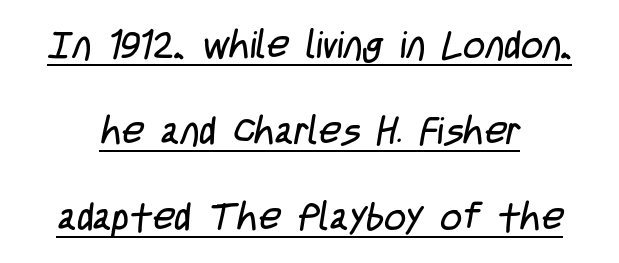
{"serif": "no", "bold": "no", "weight": "regular", "width": "condensed", "stroke_contrast": "low", "x_height": "large", "monospaced": "no", "underline": "yes", "align": "center", "line_spacing": "loose", "line_spacing_ratio": 2.26, "letter_spacing": "normal", "letter_spacing_em": 0.0, "glyph_px": 38}
